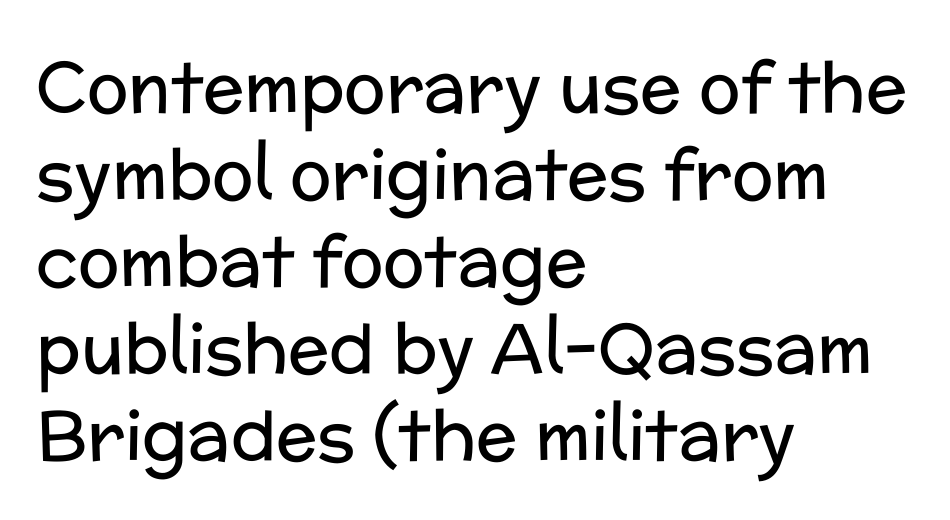
The image shows 69 px regular-weight sans-serif type, upright; set left-aligned, normal line spacing (1.26x), normal letter spacing, not underlined; low stroke contrast and a medium x-height.
